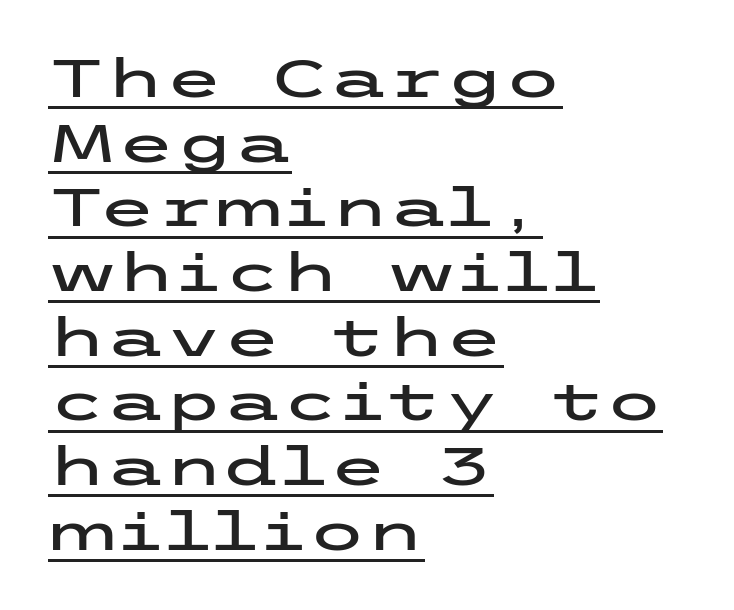
{"serif": "no", "italic": "no", "width": "wide", "stroke_contrast": "low", "x_height": "medium", "underline": "yes", "align": "left", "line_spacing_ratio": 1.22, "letter_spacing": "normal", "letter_spacing_em": 0.0, "glyph_px": 53}
